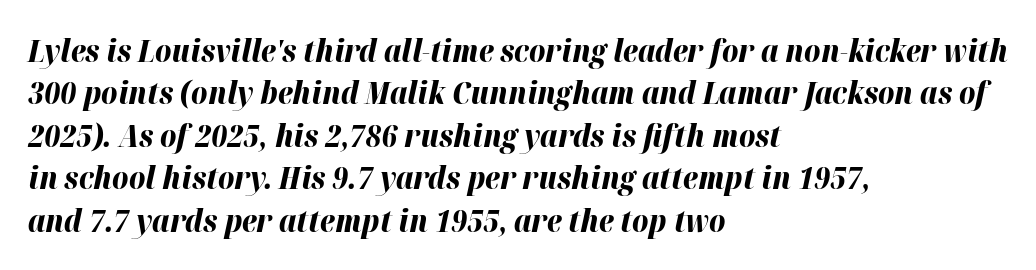
{"italic": "yes", "lean": "right", "slant_degrees": 12, "bold": "yes", "weight": "bold", "width": "normal", "stroke_contrast": "high", "x_height": "medium", "monospaced": "no", "underline": "no", "align": "left", "line_spacing": "normal", "line_spacing_ratio": 1.37, "letter_spacing": "normal", "letter_spacing_em": 0.0, "glyph_px": 31}
